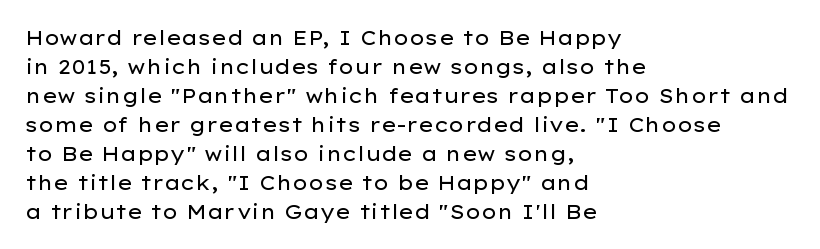
{"italic": "no", "bold": "no", "underline": "no", "align": "left", "line_spacing": "normal", "line_spacing_ratio": 1.45, "letter_spacing": "normal", "letter_spacing_em": 0.0, "glyph_px": 20}
